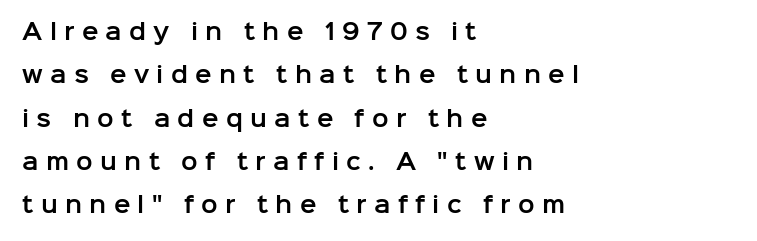
Someone cranked the tracking dial way up on this one. The foot of each line stays bare and open. Caption: multi-line text, flush left, ragged right. Widely set lines give the paragraph a tall, airy silhouette. Every character sits straight up, as roman type does.
